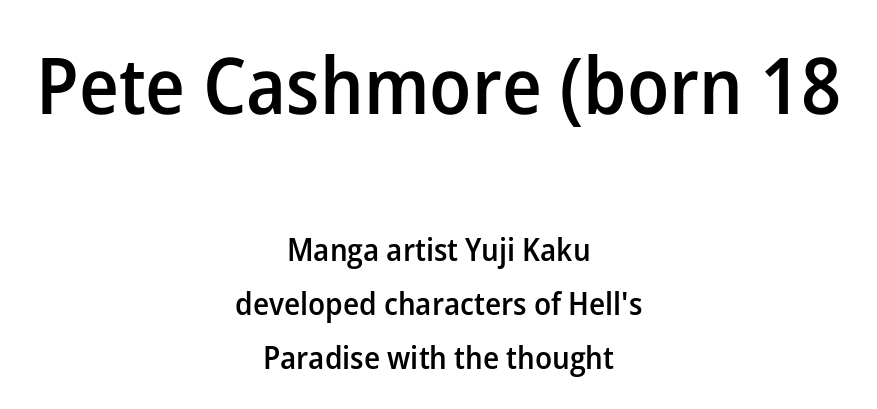
Q: Is the text bold? A: Semi-bold.
Q: Is the text italic (slanted)? A: No, it is upright.
Q: Is the typeface a serif or a sans-serif typeface? A: Sans-serif.
Q: Is the text underlined? A: No.
Q: How is the paragraph aligned? A: Centered.
Q: Is the spacing between letters normal or unusually wide? A: Normal.
Q: Is the spacing between lines tight, normal or loose? A: Normal.
Q: Which block of text is set in a larger size, the first (top) or the second (bottom)? A: The first (top) one.
Q: Width (condensed, normal, or wide)? A: Normal.
Q: Stroke contrast? A: Low.
Q: x-height? A: Medium.
Q: Monospaced? A: No.
